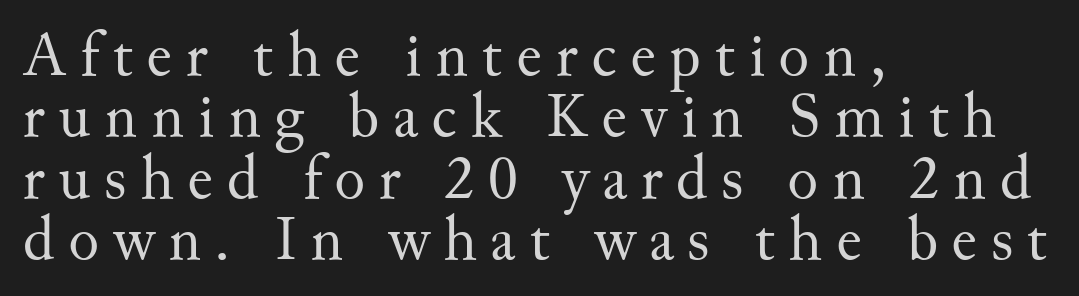
The image shows 64 px regular-weight serif type, upright; set left-aligned, tight line spacing (0.96x), unusually wide letter spacing (+0.21 em), not underlined; medium stroke contrast and a small x-height.
